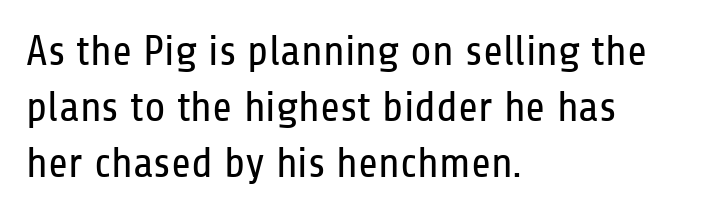
{"serif": "no", "italic": "no", "bold": "no", "weight": "regular", "width": "condensed", "stroke_contrast": "low", "x_height": "medium", "monospaced": "no", "underline": "no", "align": "left", "line_spacing": "normal", "line_spacing_ratio": 1.3, "letter_spacing": "normal", "letter_spacing_em": 0.0, "glyph_px": 43}
